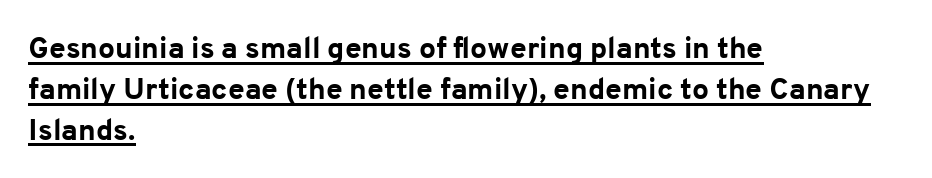
Strokes here are thick enough to call this a true bold. This is the regular roman posture of the typeface. One glance says typical: line gaps are just what's usual. The face used here is proportionally spaced, like ordinary book or web type. Letter spacing: default.
